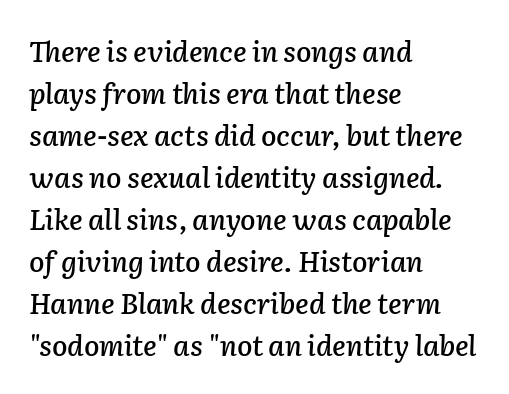
{"italic": "yes", "lean": "right", "slant_degrees": 2, "width": "normal", "stroke_contrast": "low", "x_height": "medium", "monospaced": "no", "underline": "no", "align": "left", "line_spacing": "normal", "line_spacing_ratio": 1.5, "letter_spacing": "normal", "letter_spacing_em": 0.0, "glyph_px": 28}
